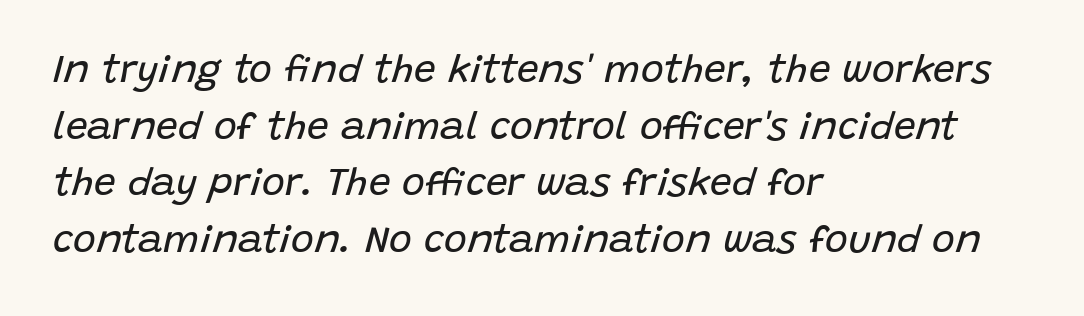
The letters sit at their default tracking, neither squeezed nor spread. Weight class: somewhere from thin through regular. Italic? Definitely — the glyphs are oblique. The typesetter chose a ragged-right arrangement here. This sample keeps an unexceptional amount of space between lines. Check under the words: just untouched page.
